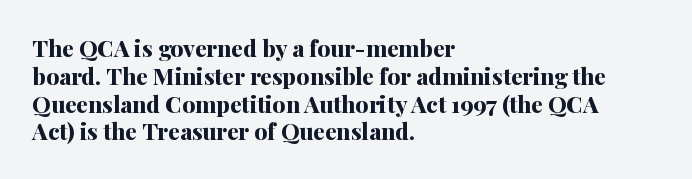
Short and long lines alike share a common starting point at left. Unlike italic type, these characters show no tilt at all. The passage shown is emphatically bold. The face used here is rendered with its standard letterfit. The space beneath each line is pristine and unruled.
